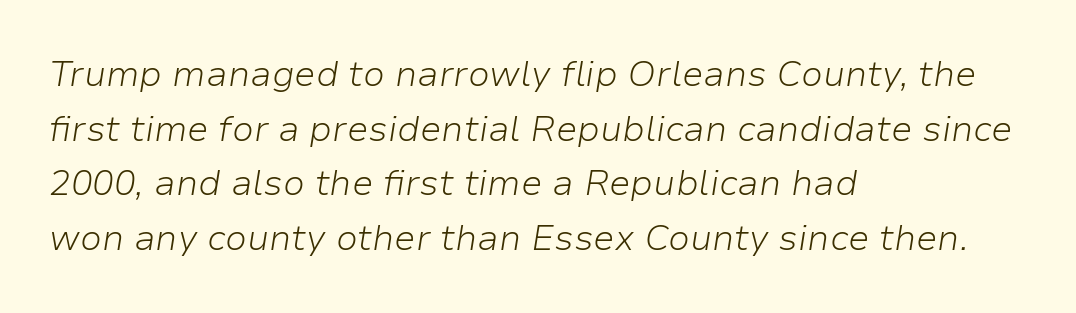
The image shows 36 px light type, italic (leaning right); set left-aligned, normal line spacing (1.52x), normal letter spacing, not underlined; low stroke contrast and a medium x-height.
